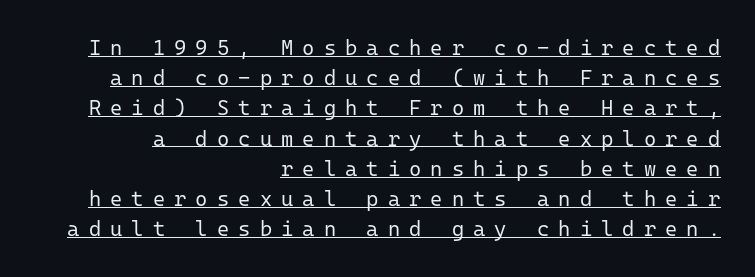
The line-height multiplier appears to be the usual default. The paragraph shown leans on its right margin. Unbolded letterforms with no extra heft. What stands out about the letter spacing? Its width — letters are far apart.
